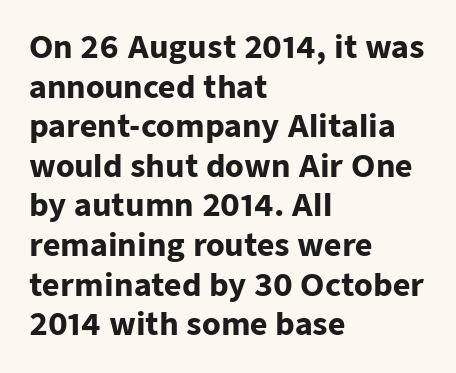
The image shows 30 px heavy sans-serif type, upright; set left-aligned, normal line spacing (1.32x), normal letter spacing, not underlined; low stroke contrast and a medium x-height.
